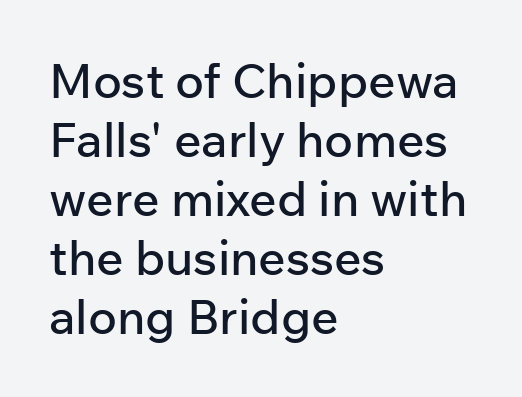
In terms of letterspacing, this is plain default setting. Are there feet on the stems? There aren't — it's a sans. The axis of the letterforms is exactly vertical. Horizontal alignment here is leftward, the default for most running prose. Honestly, there is no underline to notice here at all.
